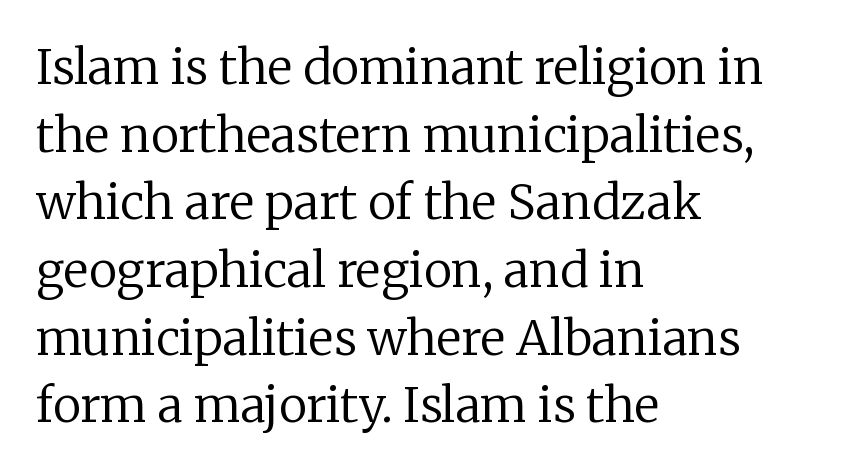
This rendering employs a face with finishing strokes, i.e., a serif. Is there much room between lines? A standard amount, neither cramped nor airy. Bold? No — there's no thickening of the strokes. You could not count columns in this text — the font is proportionally spaced. Anything drawn beneath the words? Only blank space. Line beginnings align vertically; line endings do not.
